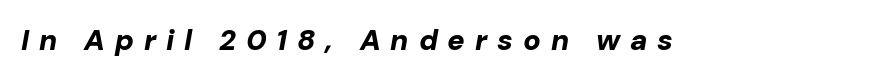
Q: Is the text bold? A: Yes.
Q: Is the text italic (slanted)? A: Yes, it leans right by about 10 degrees.
Q: Is the text underlined? A: No.
Q: Is the spacing between letters normal or unusually wide? A: Unusually wide.
Q: Width (condensed, normal, or wide)? A: Normal.
Q: Stroke contrast? A: Low.
Q: x-height? A: Medium.
Q: Monospaced? A: No.
